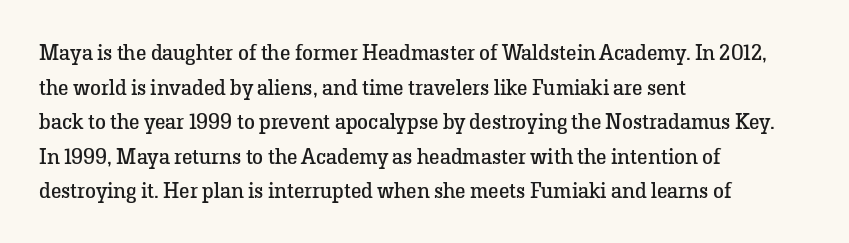
Which margin do the lines hug? The left one — the right edge is uneven. This is roman type, the default non-slanted kind. Summary of vertical rhythm: regular, with standard interline spacing. These glyphs show unthickened strokes, regular width or finer. The rendering keeps characters at their native spacing. The gap between lines stays unmarked.
